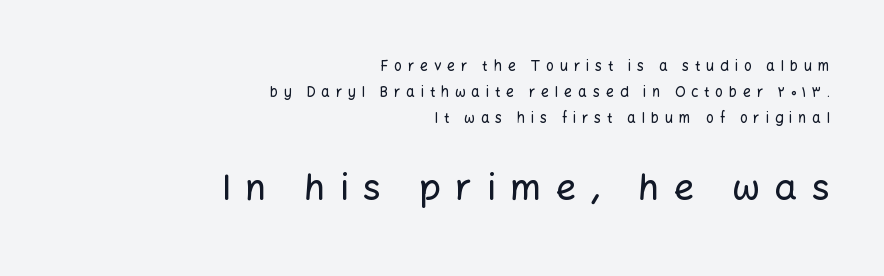
Q: Is the text italic (slanted)? A: No, it is upright.
Q: Is the typeface a serif or a sans-serif typeface? A: Sans-serif.
Q: Is the text underlined? A: No.
Q: How is the paragraph aligned? A: Right-aligned.
Q: Is the spacing between letters normal or unusually wide? A: Unusually wide.
Q: Which block of text is set in a larger size, the first (top) or the second (bottom)? A: The second (bottom) one.
Q: Width (condensed, normal, or wide)? A: Normal.
Q: Stroke contrast? A: Low.
Q: x-height? A: Medium.
Q: Monospaced? A: No.
